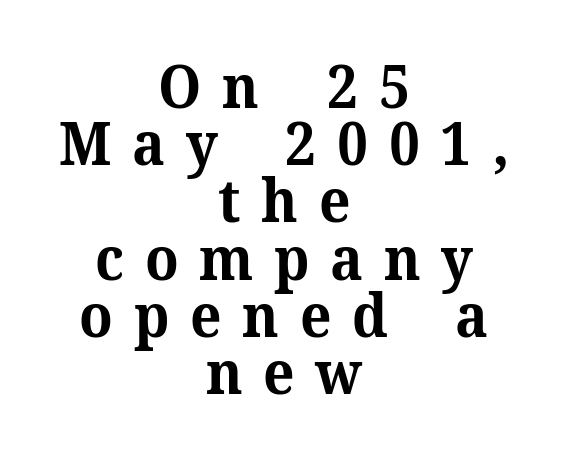
{"serif": "yes", "italic": "no", "bold": "yes", "weight": "bold", "width": "normal", "stroke_contrast": "medium", "x_height": "medium", "monospaced": "no", "underline": "no", "align": "center", "line_spacing": "tight", "line_spacing_ratio": 0.97, "letter_spacing": "wide", "letter_spacing_em": 0.35, "glyph_px": 59}
